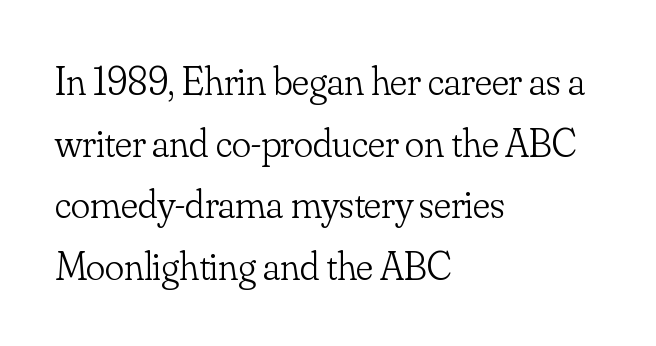
The image shows 40 px light serif type, upright; set left-aligned, normal line spacing (1.54x), normal letter spacing, not underlined; low stroke contrast and a small x-height.
